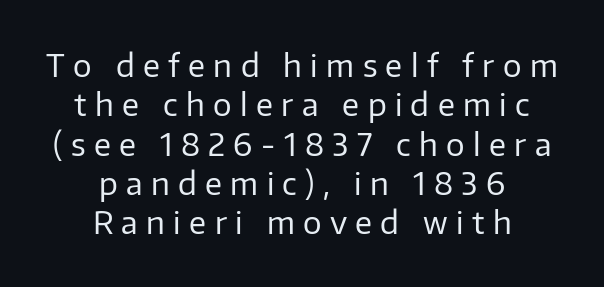
Q: Is the text bold? A: No.
Q: Is the text italic (slanted)? A: No, it is upright.
Q: Is the typeface a serif or a sans-serif typeface? A: Sans-serif.
Q: Is the text underlined? A: No.
Q: How is the paragraph aligned? A: Centered.
Q: Is the spacing between letters normal or unusually wide? A: Unusually wide.
Q: Is the spacing between lines tight, normal or loose? A: Normal.
Q: Width (condensed, normal, or wide)? A: Normal.
Q: Stroke contrast? A: Low.
Q: x-height? A: Medium.
Q: Monospaced? A: No.
